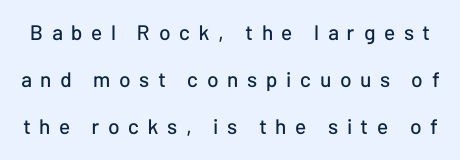
{"italic": "no", "underline": "no", "line_spacing": "loose", "line_spacing_ratio": 2.24, "letter_spacing": "wide", "letter_spacing_em": 0.41, "glyph_px": 21}
